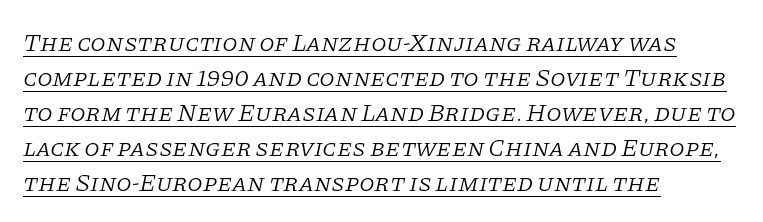
{"italic": "yes", "lean": "right", "slant_degrees": 11, "bold": "no", "underline": "yes", "align": "left", "line_spacing": "normal", "line_spacing_ratio": 1.4, "letter_spacing": "normal", "letter_spacing_em": 0.0, "glyph_px": 25}
